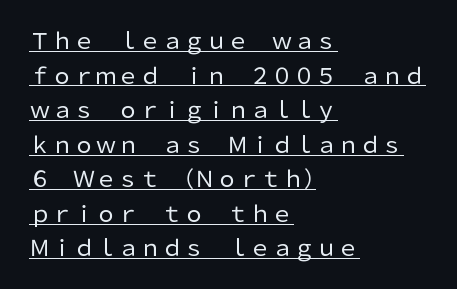
Q: Is the text bold? A: No.
Q: Is the text italic (slanted)? A: No, it is upright.
Q: Is the text underlined? A: Yes.
Q: How is the paragraph aligned? A: Left-aligned.
Q: Is the spacing between letters normal or unusually wide? A: Normal.
Q: Is the spacing between lines tight, normal or loose? A: Normal.
